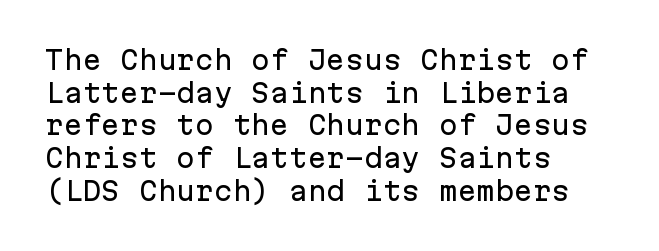
{"italic": "no", "underline": "no", "align": "left", "line_spacing": "normal", "line_spacing_ratio": 1.31, "letter_spacing": "normal", "letter_spacing_em": 0.0, "glyph_px": 25}
